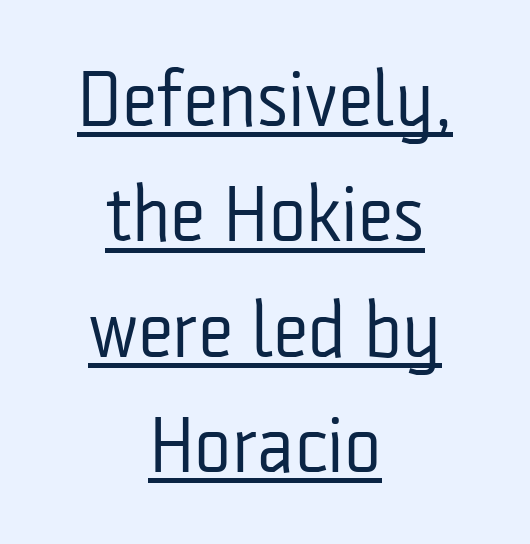
Q: Is the text bold? A: No.
Q: Is the text italic (slanted)? A: No, it is upright.
Q: Is the typeface a serif or a sans-serif typeface? A: Sans-serif.
Q: Is the text underlined? A: Yes.
Q: How is the paragraph aligned? A: Centered.
Q: Is the spacing between letters normal or unusually wide? A: Normal.
Q: Is the spacing between lines tight, normal or loose? A: Normal.
Q: Width (condensed, normal, or wide)? A: Condensed.
Q: Stroke contrast? A: Low.
Q: x-height? A: Medium.
Q: Monospaced? A: No.
